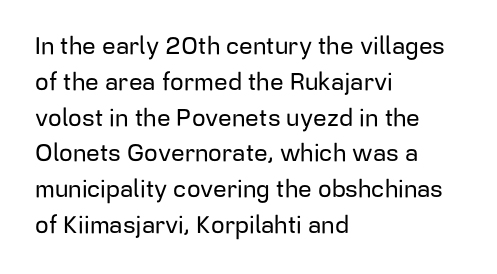
The image shows 24 px text type, upright; set left-aligned, normal line spacing (1.49x), normal letter spacing, not underlined.
